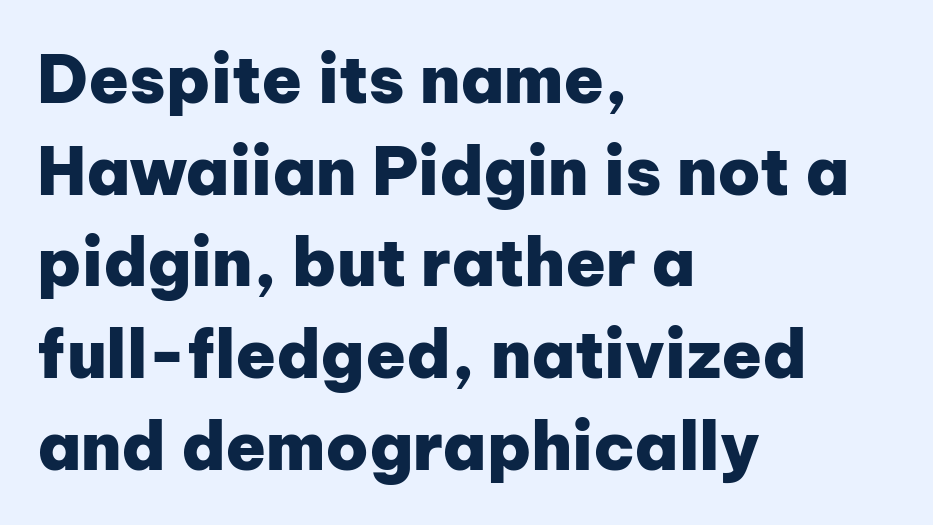
The characters display no serif detailing; their extremities are plain. Do the characters align in a grid? No, the font is proportional. Do the letters lean? They stand straight. The rendering anchors every line to the left-hand side.
